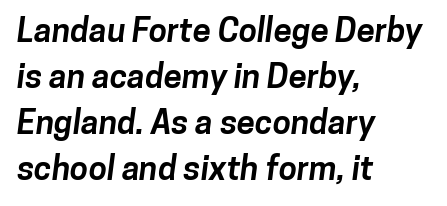
I'd call this a sans setting — the letters go barefoot. Each glyph is drawn with heavy, bold strokes. The tracking reads as untouched default to a designer's eye. Rule under the text: the space is simply empty.
